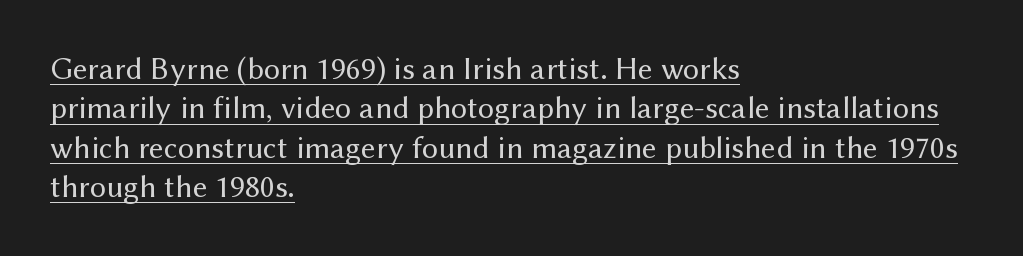
Varying glyph widths throughout — classic text-font behaviour. Heft: none added — not bold. The passage is arranged the way most books set body copy — flush left. Each line of the rendering has a horizontal stroke beneath the glyphs. Characters remain perfectly vertical along every line. Characters follow at the spacing the type designer built in.
